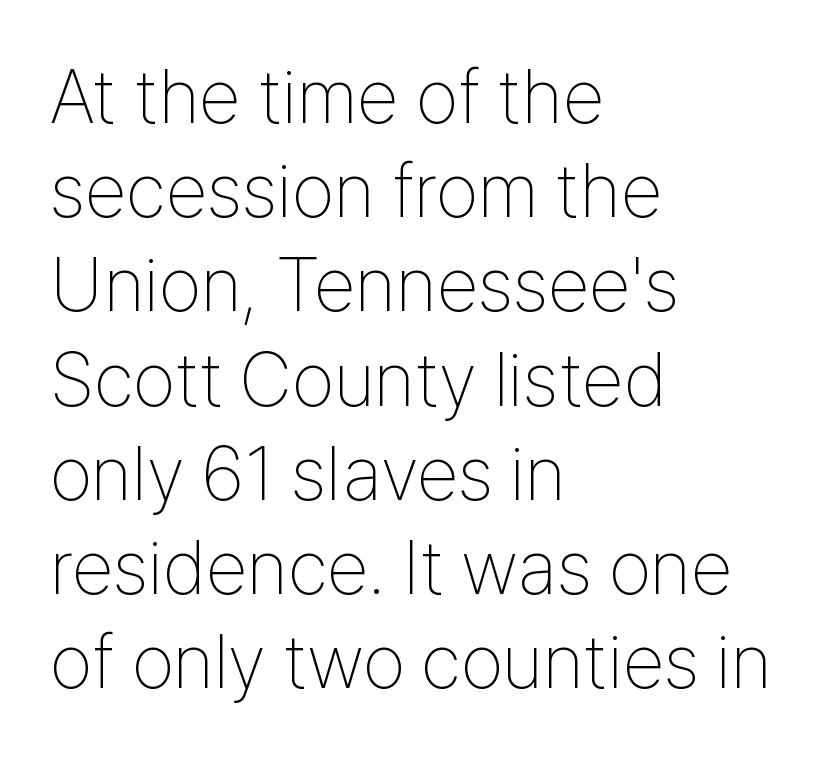
The image shows 76 px thin, condensed sans-serif type, upright; set left-aligned, line spacing 1.24x, normal letter spacing, not underlined; low stroke contrast and a medium x-height.
